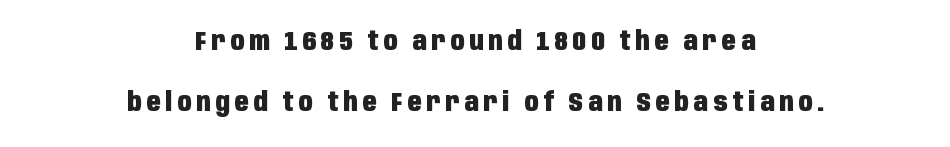
Q: Is the text bold? A: Yes.
Q: Is the text italic (slanted)? A: No, it is upright.
Q: Is the text underlined? A: No.
Q: How is the paragraph aligned? A: Centered.
Q: Is the spacing between lines tight, normal or loose? A: Loose.
